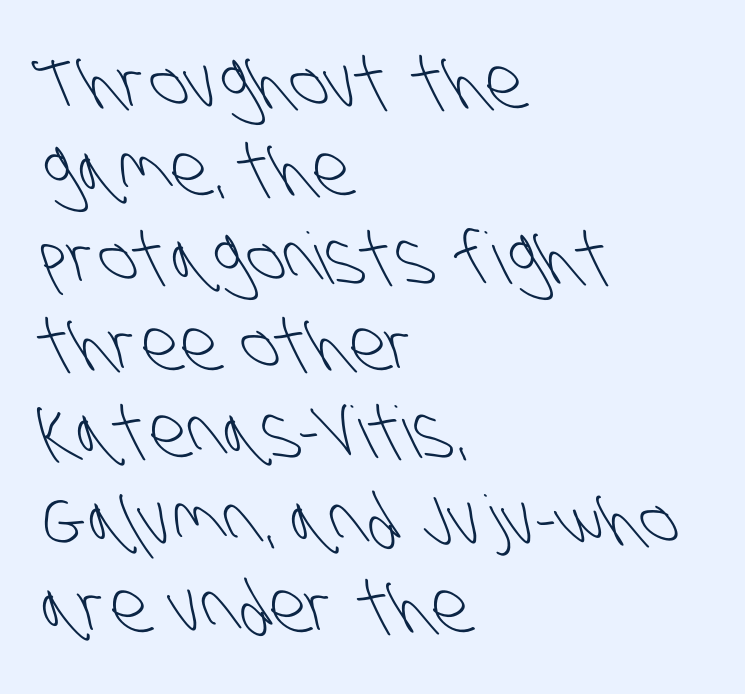
{"serif": "no", "bold": "no", "weight": "light", "width": "condensed", "stroke_contrast": "low", "x_height": "large", "monospaced": "no", "underline": "no", "align": "left", "line_spacing_ratio": 1.23, "letter_spacing": "normal", "letter_spacing_em": 0.0, "glyph_px": 71}
